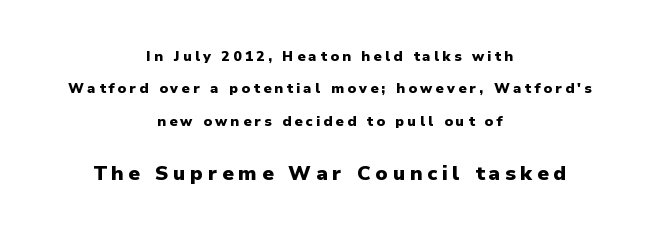
The image shows 20 px bold type, upright; set centered, loose line spacing (2.32x), unusually wide letter spacing (+0.23 em), not underlined; the second (bottom) block is 1.43x larger.
